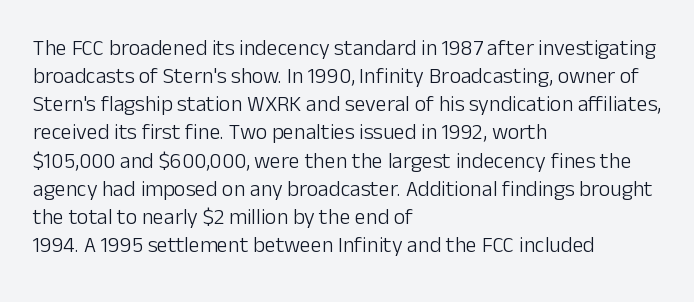
{"italic": "no", "bold": "no", "underline": "no", "align": "left", "line_spacing": "normal", "line_spacing_ratio": 1.28, "letter_spacing": "normal", "letter_spacing_em": 0.0, "glyph_px": 22}
